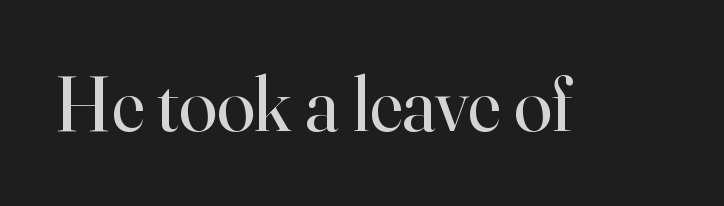
The image shows 77 px regular-weight serif type, upright; set normal letter spacing, not underlined; high stroke contrast and a small x-height.
